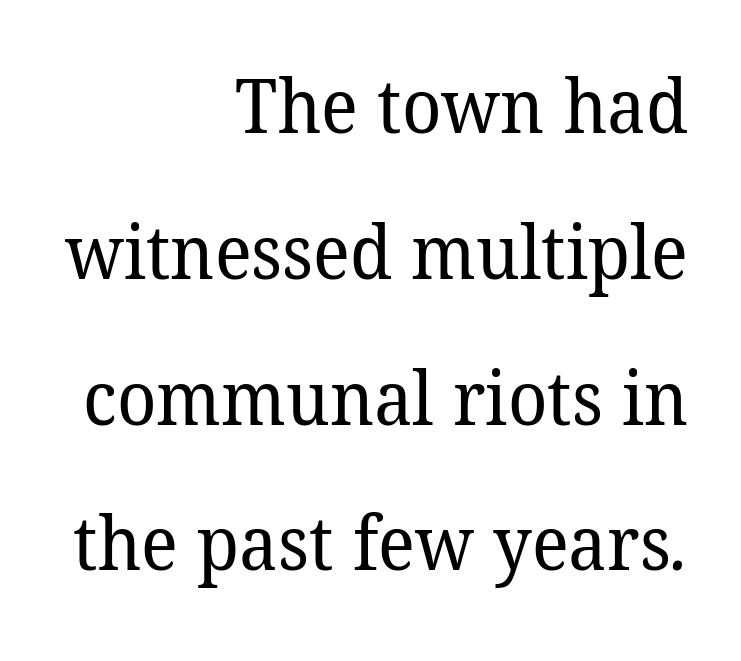
Q: Is the text bold? A: No.
Q: Is the typeface a serif or a sans-serif typeface? A: Serif.
Q: Is the text underlined? A: No.
Q: How is the paragraph aligned? A: Right-aligned.
Q: Is the spacing between letters normal or unusually wide? A: Normal.
Q: Is the spacing between lines tight, normal or loose? A: Loose.
Q: Width (condensed, normal, or wide)? A: Normal.
Q: Stroke contrast? A: Low.
Q: x-height? A: Medium.
Q: Monospaced? A: No.
